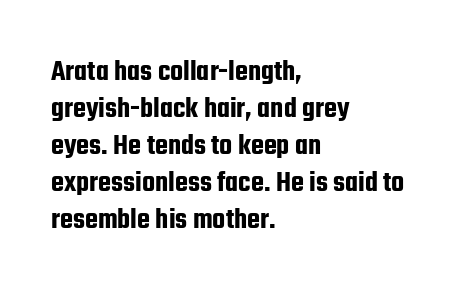
{"serif": "no", "italic": "no", "width": "condensed", "stroke_contrast": "low", "x_height": "medium", "monospaced": "no", "underline": "no", "align": "left", "line_spacing_ratio": 1.23, "letter_spacing": "normal", "letter_spacing_em": 0.0, "glyph_px": 30}
